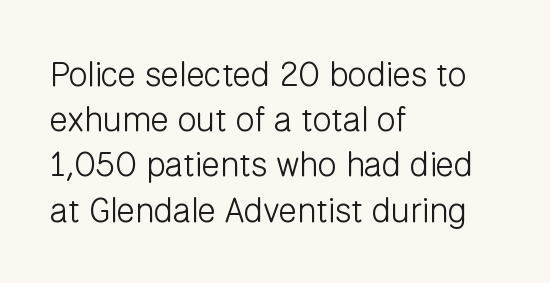
{"serif": "no", "italic": "no", "bold": "no", "weight": "light", "width": "normal", "stroke_contrast": "low", "x_height": "medium", "monospaced": "no", "underline": "no", "align": "left", "line_spacing": "normal", "line_spacing_ratio": 1.33, "letter_spacing": "normal", "letter_spacing_em": 0.0, "glyph_px": 34}
